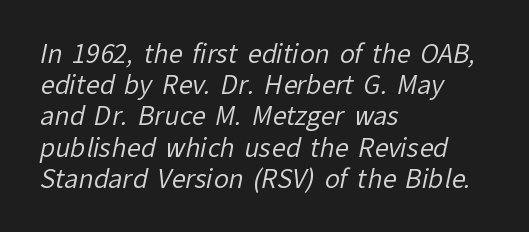
Q: Is the text bold? A: No.
Q: Is the text underlined? A: No.
Q: How is the paragraph aligned? A: Left-aligned.
Q: Is the spacing between letters normal or unusually wide? A: Normal.
Q: Is the spacing between lines tight, normal or loose? A: Normal.
